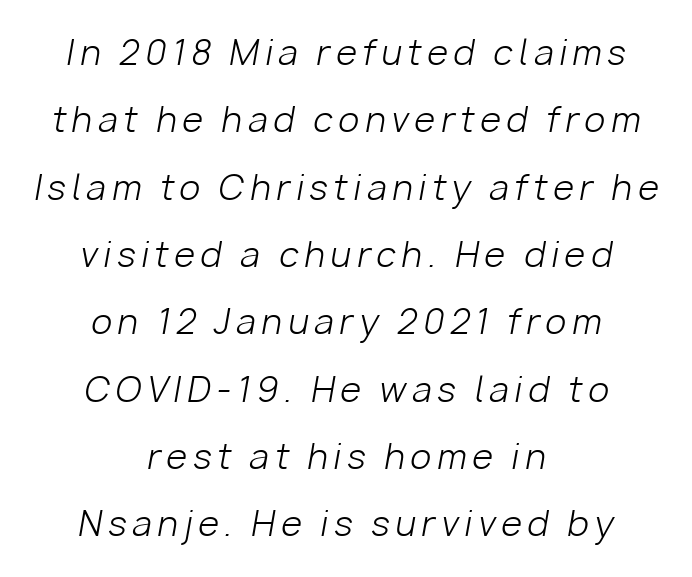
Q: Is the text bold? A: No.
Q: Is the text italic (slanted)? A: Yes, it leans right by about 10 degrees.
Q: Is the text underlined? A: No.
Q: How is the paragraph aligned? A: Centered.
Q: Is the spacing between lines tight, normal or loose? A: Loose.
Q: Width (condensed, normal, or wide)? A: Normal.
Q: Stroke contrast? A: Low.
Q: x-height? A: Medium.
Q: Monospaced? A: No.
